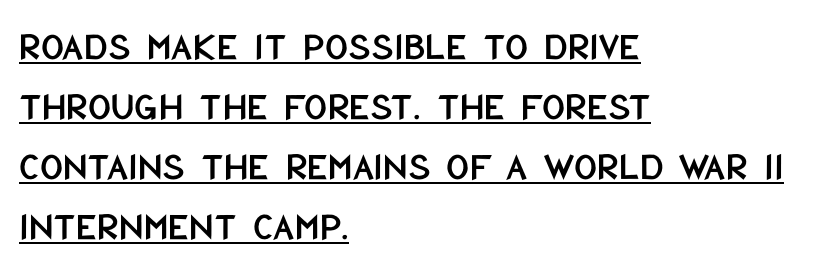
Left-aligned paragraph, ragged on the right. Regarding serifs, this sample does without them. Leading matches the norm, producing a regular column. Do the letters lean? They stand straight. Here the designer chose a conventional face with non-uniform glyph widths. Somebody hit Ctrl+U on this one — the words are underlined.
